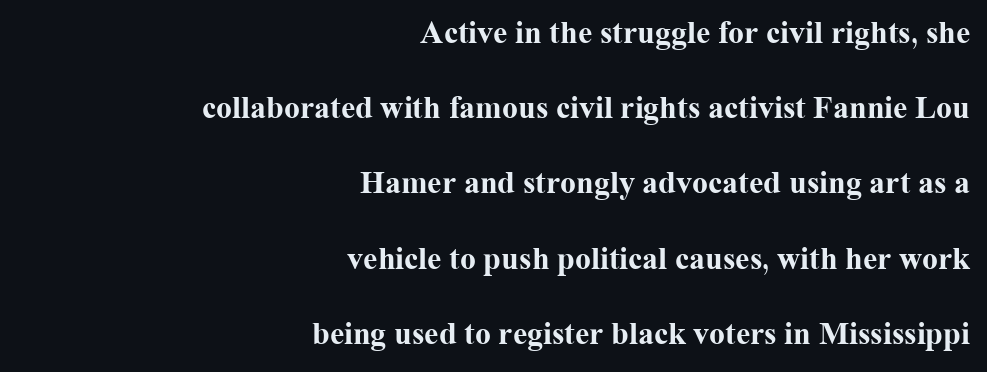
Q: Is the text bold? A: Yes.
Q: Is the text italic (slanted)? A: No, it is upright.
Q: Is the typeface a serif or a sans-serif typeface? A: Serif.
Q: Is the text underlined? A: No.
Q: How is the paragraph aligned? A: Right-aligned.
Q: Is the spacing between letters normal or unusually wide? A: Normal.
Q: Is the spacing between lines tight, normal or loose? A: Loose.
Q: Width (condensed, normal, or wide)? A: Normal.
Q: Stroke contrast? A: Medium.
Q: x-height? A: Medium.
Q: Monospaced? A: No.
